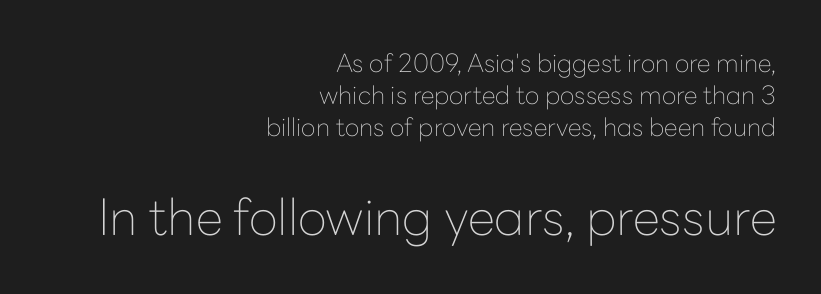
The designer left line spacing at the default. Size contrast runs from small at the top to large at the bottom. Bare-footed words on every line. Visually the block forms a straight wall on the right and a jagged coastline on the left. These lines are rendered in a variable-pitch font.
